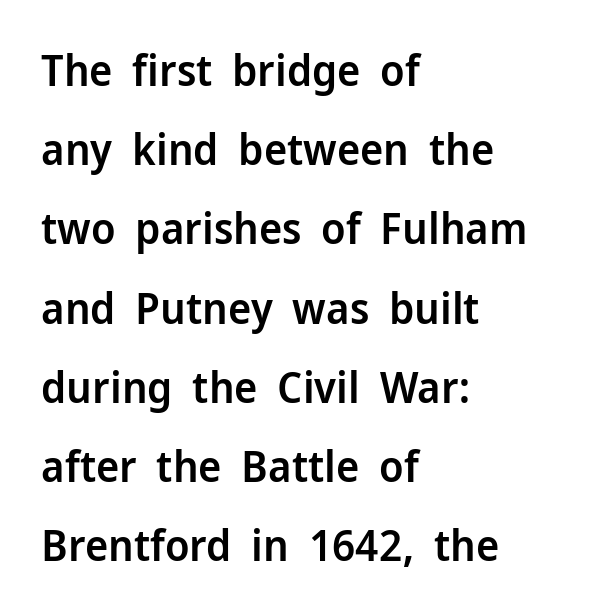
{"serif": "no", "italic": "no", "bold": "semi", "weight": "semibold", "width": "normal", "stroke_contrast": "low", "x_height": "medium", "monospaced": "no", "underline": "no", "align": "left", "line_spacing_ratio": 1.8, "letter_spacing": "normal", "letter_spacing_em": 0.0, "glyph_px": 44}
